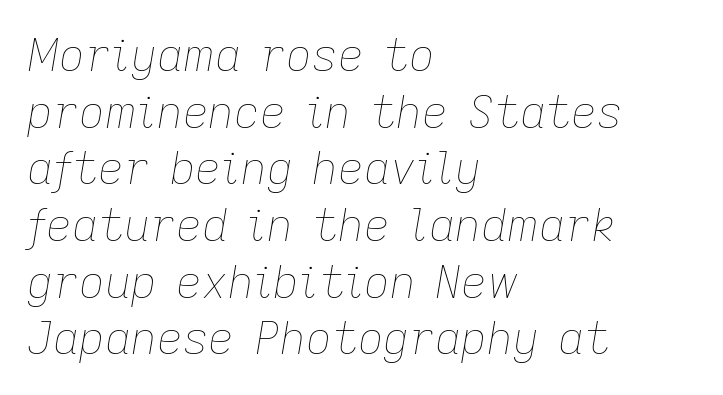
{"italic": "yes", "lean": "right", "slant_degrees": 9, "bold": "no", "weight": "thin", "width": "normal", "stroke_contrast": "low", "x_height": "medium", "monospaced": "no", "underline": "no", "align": "left", "line_spacing": "normal", "line_spacing_ratio": 1.26, "letter_spacing": "normal", "letter_spacing_em": 0.0, "glyph_px": 45}
